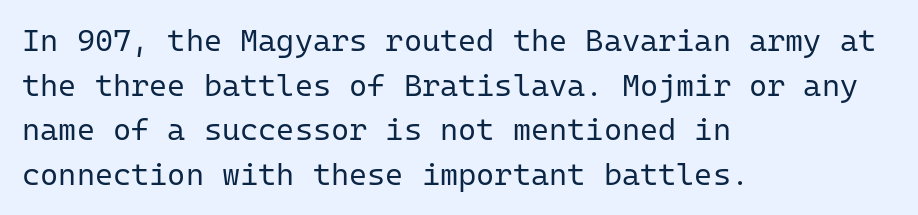
Q: Is the text bold? A: No.
Q: Is the text italic (slanted)? A: No, it is upright.
Q: Is the typeface a serif or a sans-serif typeface? A: Sans-serif.
Q: Is the text underlined? A: No.
Q: How is the paragraph aligned? A: Left-aligned.
Q: Is the spacing between letters normal or unusually wide? A: Normal.
Q: Is the spacing between lines tight, normal or loose? A: Normal.
Q: Width (condensed, normal, or wide)? A: Normal.
Q: Stroke contrast? A: Low.
Q: x-height? A: Medium.
Q: Monospaced? A: Yes.
